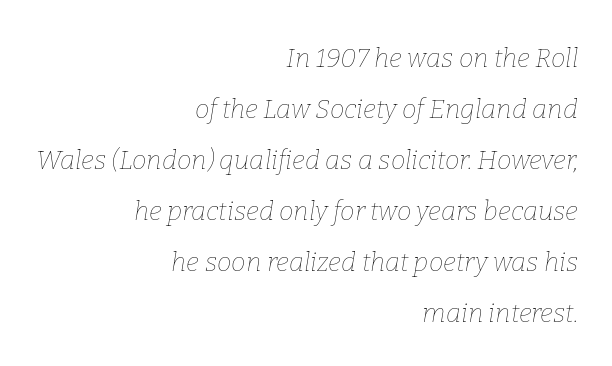
This block would shrink considerably if given ordinary leading; it's expanded now. Check under the words: just untouched page. The rag falls on the left side of this text block. Observe the lean: these are italic letterforms. The weight would be labelled regular, book, light, or lighter still. Default kerning and tracking; the words read as compact shapes.
